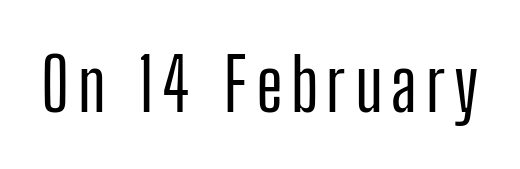
Q: Is the text italic (slanted)? A: No, it is upright.
Q: Is the typeface a serif or a sans-serif typeface? A: Sans-serif.
Q: Is the text underlined? A: No.
Q: Width (condensed, normal, or wide)? A: Condensed.
Q: Stroke contrast? A: Low.
Q: x-height? A: Medium.
Q: Monospaced? A: No.
